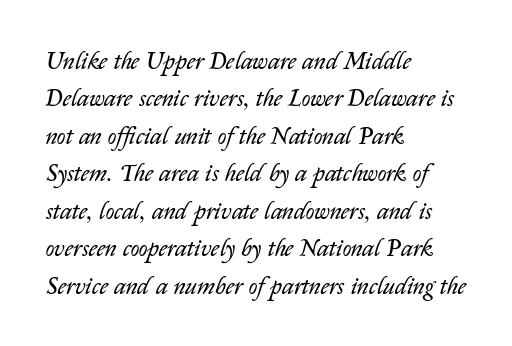
{"italic": "yes", "lean": "right", "slant_degrees": 14, "bold": "no", "underline": "no", "align": "left", "line_spacing": "normal", "line_spacing_ratio": 1.56, "letter_spacing": "normal", "letter_spacing_em": 0.0, "glyph_px": 24}
